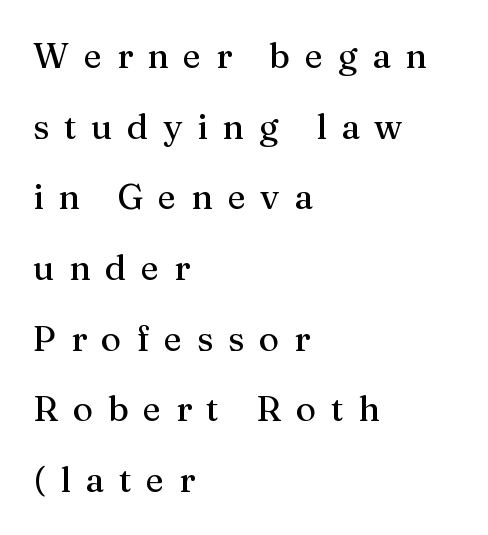
Q: Is the text italic (slanted)? A: No, it is upright.
Q: Is the typeface a serif or a sans-serif typeface? A: Serif.
Q: Is the text underlined? A: No.
Q: How is the paragraph aligned? A: Left-aligned.
Q: Is the spacing between letters normal or unusually wide? A: Unusually wide.
Q: Is the spacing between lines tight, normal or loose? A: Loose.
Q: Width (condensed, normal, or wide)? A: Normal.
Q: Stroke contrast? A: Medium.
Q: x-height? A: Medium.
Q: Monospaced? A: No.
